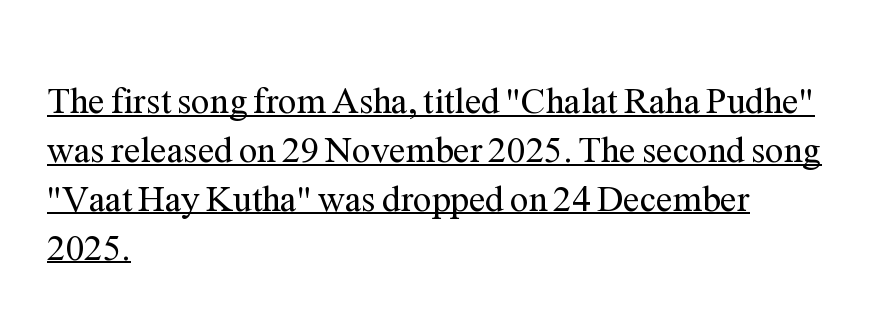
The rendering uses a moderate line-height, typical for paragraphs. The horizontal fit of the characters is conventional and even. Each line of the rendering has a horizontal stroke beneath the glyphs. Each letter's strokes conclude with small projecting serifs. Nothing heavy about these letters — not bold at all.
